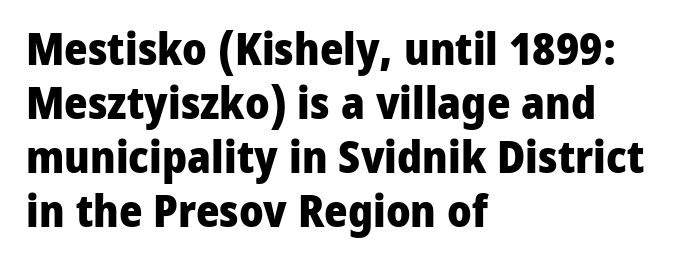
This sample uses plain, unmodified letter spacing. Serif or sans? Sans — the stroke terminals are bare. Character widths vary here, with narrow letters taking less room than wide ones. Italic: no, the glyphs are upright roman. Check the space under the baseline: it is left empty.
